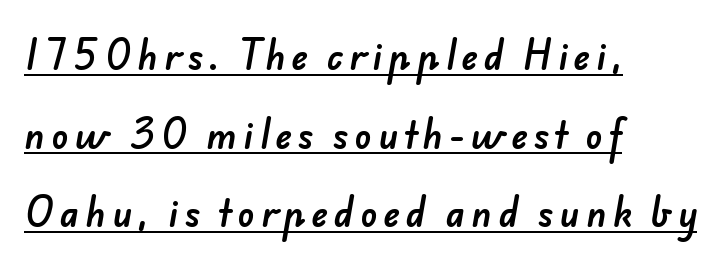
{"serif": "no", "width": "normal", "stroke_contrast": "low", "x_height": "small", "monospaced": "no", "underline": "yes", "align": "left", "line_spacing": "loose", "line_spacing_ratio": 2.25, "glyph_px": 35}
